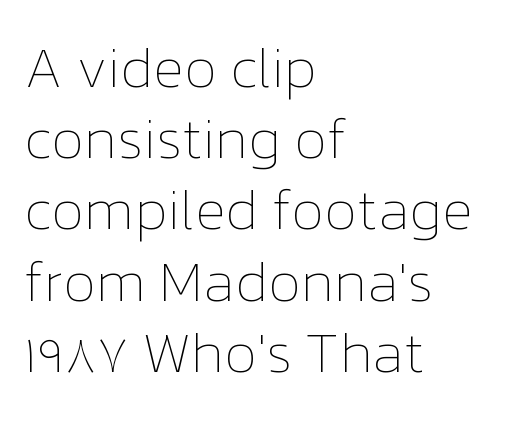
The image shows 57 px thin type, upright; set left-aligned, normal line spacing (1.25x), normal letter spacing, not underlined; low stroke contrast and a medium x-height.
